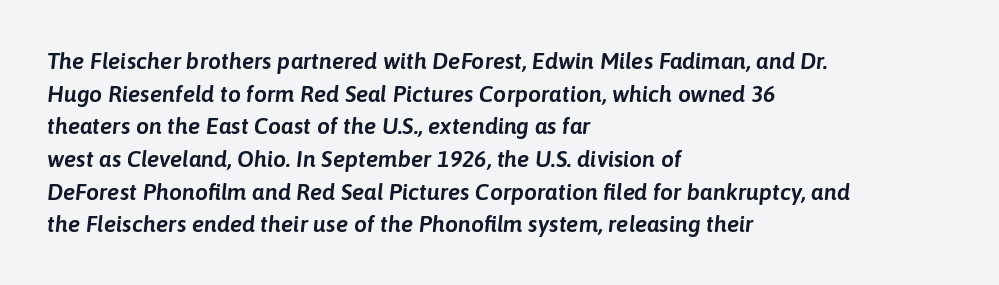
The words here are not underlined. The specimen reads as italic at a glance. In terms of leading, this rendering sits right in the middle. Horizontally, the lines are justified to the leading edge only.
